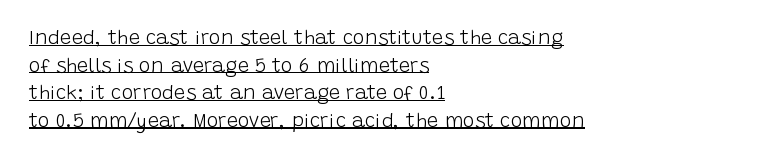
The image shows 20 px text type, upright; set left-aligned, normal line spacing (1.38x), normal letter spacing, underlined.
